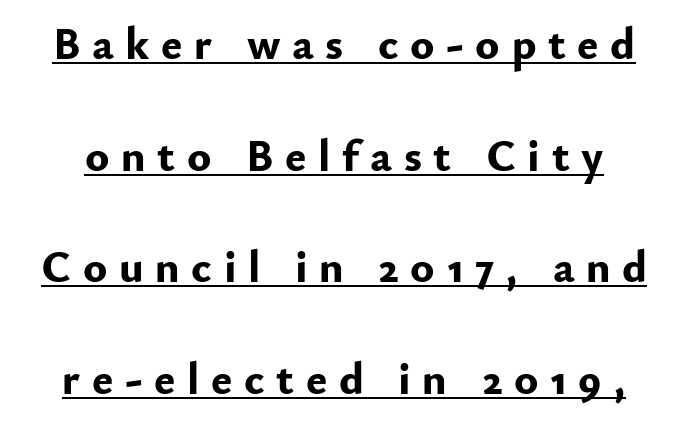
What kind of face is this? One without serifs — a sans. The axis of the letterforms is exactly vertical. Thick stems and heavy bowls — unmistakably bold. The rendering uses the underline text-decoration. Character widths vary here, with narrow letters taking less room than wide ones.
